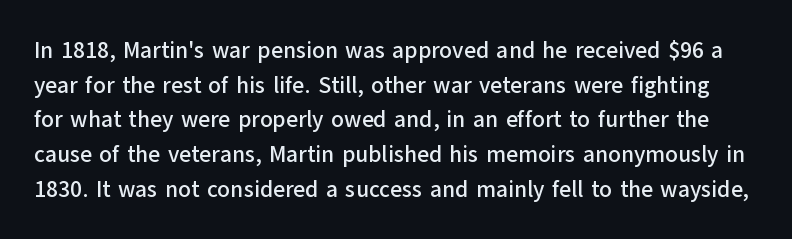
The image shows 23 px text type, upright; set normal line spacing (1.51x), normal letter spacing, not underlined.
